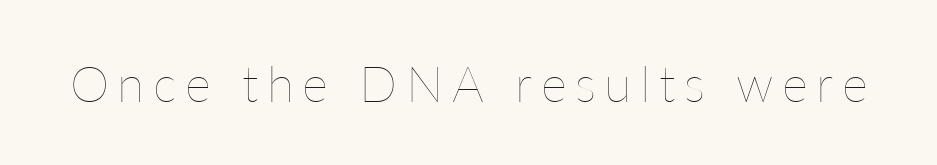
{"italic": "no", "bold": "no", "weight": "thin", "width": "normal", "stroke_contrast": "low", "x_height": "medium", "monospaced": "no", "underline": "no", "glyph_px": 50}
